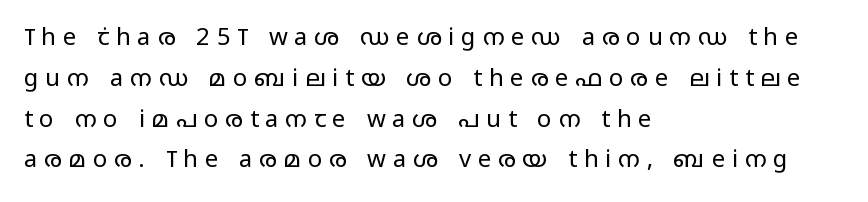
The image shows 24 px text type, upright; set left-aligned, normal line spacing (1.7x), unusually wide letter spacing (+0.28 em), not underlined.
